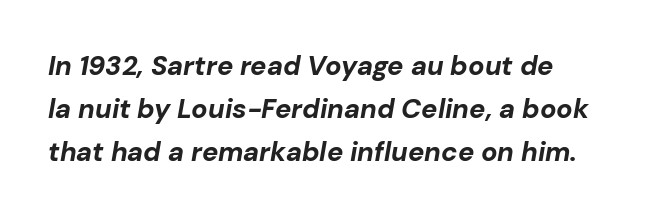
The image shows 27 px bold type, italic (leaning right); set normal line spacing (1.6x), normal letter spacing, not underlined.
